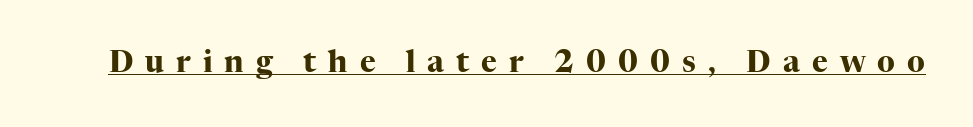
Emphasis is given by a line drawn under the lettering. The strokes are fattened all the way to bold. You could only call the tracking loose — the letters float apart. The lettering stays uniformly vertical, giving the passage a roman look. Font category for this specimen: serif. Looks like regular typesetting: each glyph gets only the width it needs.
